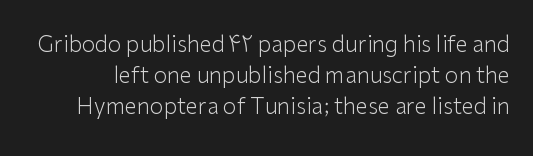
Q: Is the text bold? A: No.
Q: Is the text italic (slanted)? A: No, it is upright.
Q: Is the text underlined? A: No.
Q: Is the spacing between letters normal or unusually wide? A: Normal.
Q: Is the spacing between lines tight, normal or loose? A: Normal.
